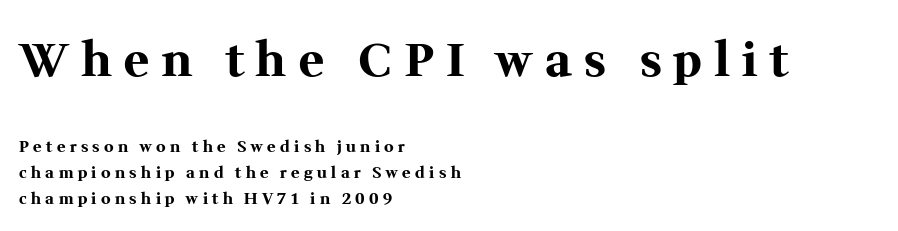
{"serif": "yes", "italic": "no", "bold": "yes", "weight": "bold", "width": "normal", "stroke_contrast": "medium", "x_height": "medium", "monospaced": "no", "underline": "no", "align": "left", "line_spacing": "normal", "line_spacing_ratio": 1.61, "letter_spacing": "wide", "letter_spacing_em": 0.27, "larger_block": "first", "size_ratio": 2.94, "glyph_px": 47}
